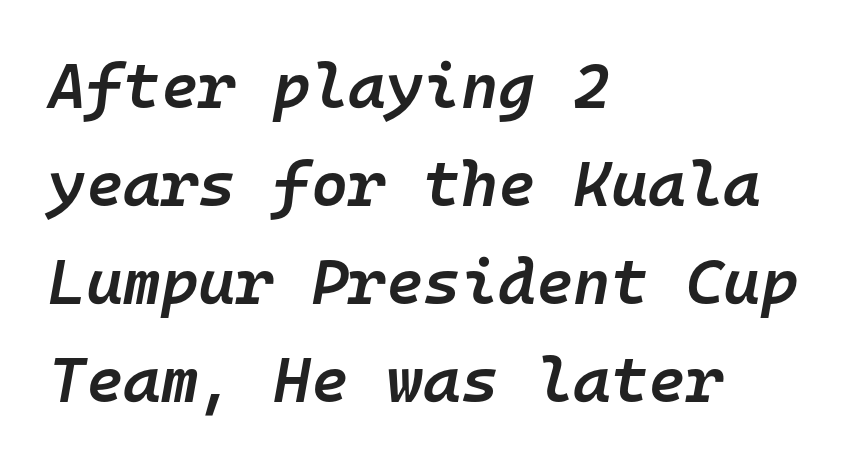
The font's italic variant was chosen for this text. Successive baselines arrive at the customary interval. As a designer I'd log this as weight 600, semibold. Caption: standard tracking, unaltered. Any mark beneath the type? The region is blank.
